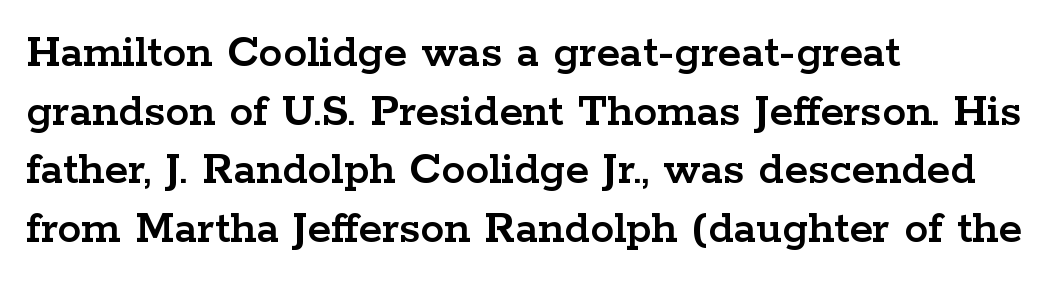
Do the letters lean? They stand straight. Leftover space on each line is placed entirely after the last word. I'd call this a serif setting — the letters wear small feet. Words float on clear page, feet unadorned.
